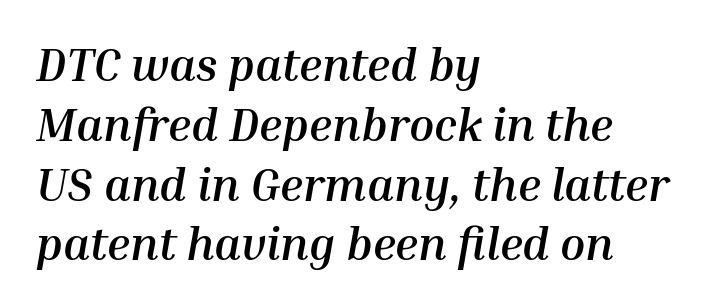
{"italic": "yes", "lean": "right", "slant_degrees": 10, "bold": "yes", "weight": "semibold", "width": "normal", "stroke_contrast": "medium", "x_height": "medium", "monospaced": "no", "underline": "no", "align": "left", "line_spacing": "normal", "line_spacing_ratio": 1.3, "letter_spacing": "normal", "letter_spacing_em": 0.0, "glyph_px": 46}
